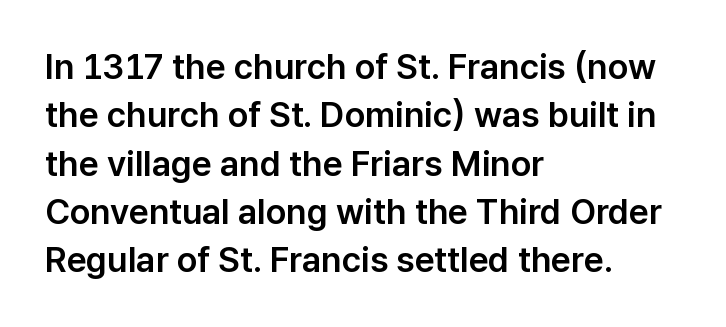
The image shows 35 px sans-serif type, upright; set left-aligned, normal line spacing (1.38x), normal letter spacing, not underlined; low stroke contrast and a medium x-height.
